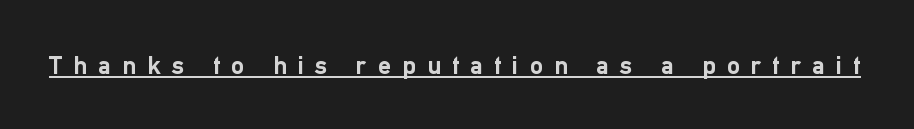
Q: Is the text bold? A: Yes.
Q: Is the text italic (slanted)? A: No, it is upright.
Q: Is the text underlined? A: Yes.
Q: Is the spacing between letters normal or unusually wide? A: Unusually wide.
